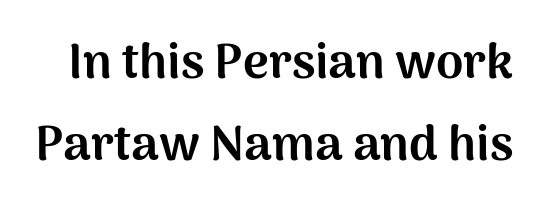
The image shows 49 px bold sans-serif type, upright; set normal line spacing (1.67x), normal letter spacing, not underlined; medium stroke contrast and a medium x-height.
